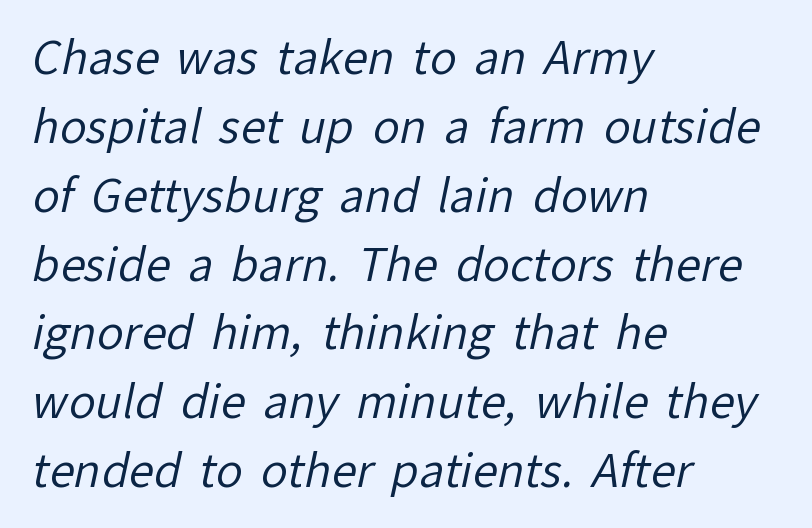
The image shows 45 px regular-weight sans-serif type; set left-aligned, normal line spacing (1.53x), normal letter spacing, not underlined; low stroke contrast and a medium x-height.
